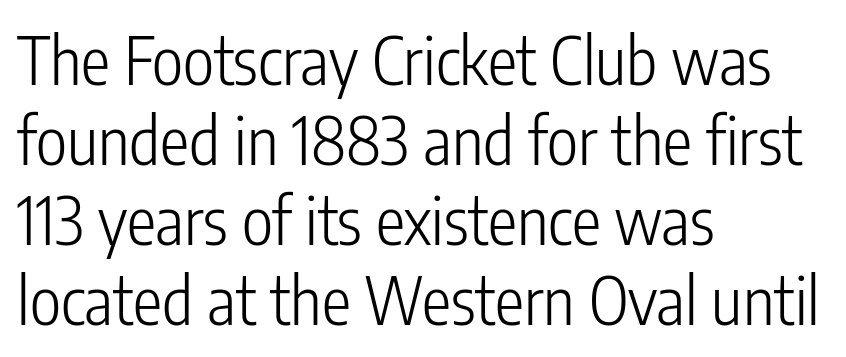
The image shows 66 px light, condensed sans-serif type, upright; set left-aligned, line spacing 1.21x, normal letter spacing, not underlined; low stroke contrast and a medium x-height.
